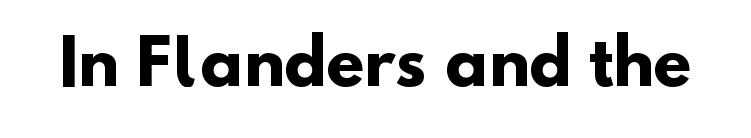
Q: Is the text bold? A: Yes.
Q: Is the typeface a serif or a sans-serif typeface? A: Sans-serif.
Q: Is the text underlined? A: No.
Q: Is the spacing between letters normal or unusually wide? A: Normal.
Q: Width (condensed, normal, or wide)? A: Normal.
Q: Stroke contrast? A: Low.
Q: x-height? A: Small.
Q: Monospaced? A: No.
